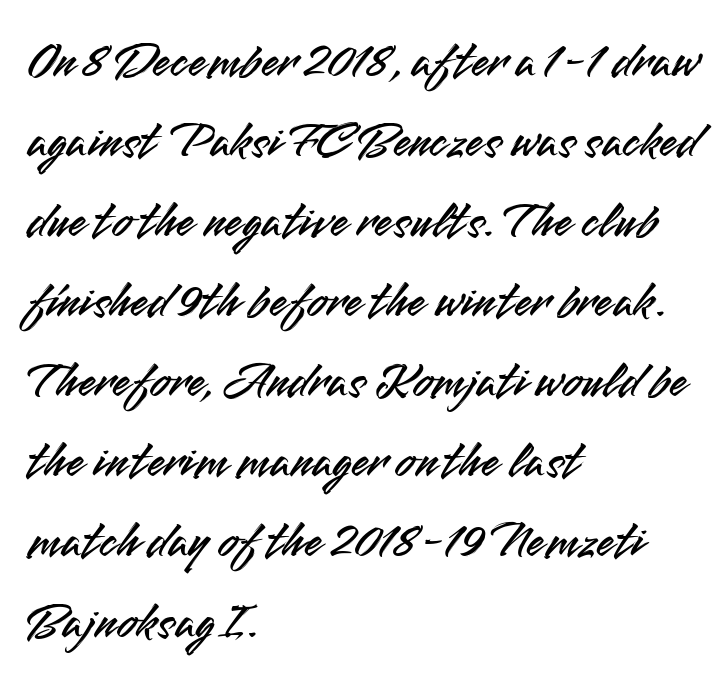
Typographically, this falls in the sans-serif category. One glance says typical: line gaps are just what's usual. Alignment: flush left.
